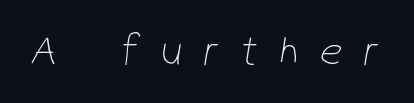
Tracking here is generous; glyphs stand well apart from one another. The letters advance in unequal steps, a hallmark of proportional type. This rendering features lettering with no underline. Serifs: no, the terminals of the letterforms are clean.
